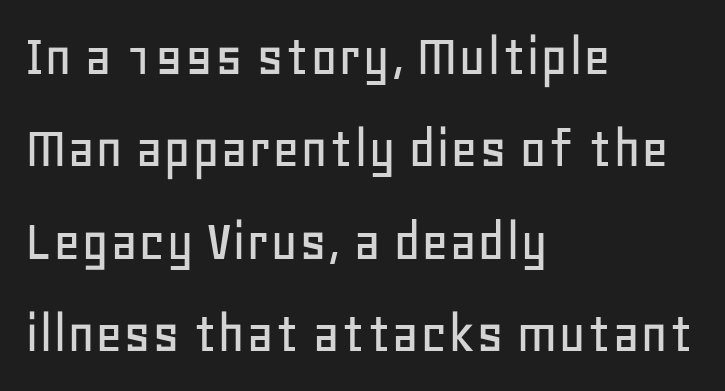
This is sans-serif lettering, the kind often seen on screens and signage. Evenly set lines give the paragraph a standard silhouette. Spacing verdict: proportional, widths tailored to each character. Vertical strokes here are truly vertical.
